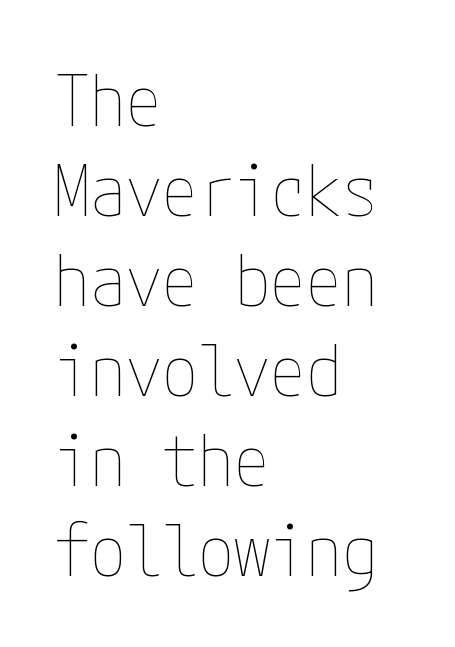
{"italic": "no", "bold": "no", "weight": "thin", "width": "condensed", "stroke_contrast": "low", "x_height": "medium", "underline": "no", "align": "left", "line_spacing": "normal", "line_spacing_ratio": 1.25, "letter_spacing": "normal", "letter_spacing_em": 0.0, "glyph_px": 72}
